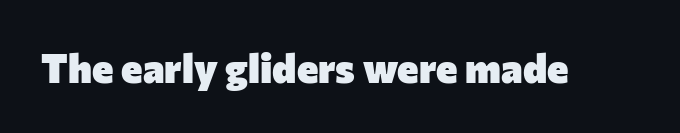
Is this a fixed-width face? No — the glyphs have proportional, varying widths. The type sits square on the baseline with zero lean. Nope, no serifs anywhere on these letters. Observe the ordinary spacing: letters are neighbours, not strangers. The area under the type is left untouched.
